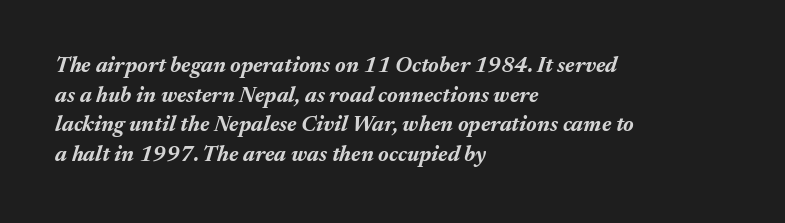
The image shows 22 px bold type, italic (leaning right); set left-aligned, normal line spacing (1.35x), normal letter spacing, not underlined.
